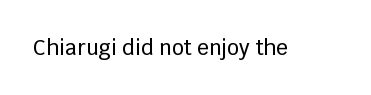
Every character sits straight up, as roman type does. The string is rendered with underlining switched off. Students, note that the glyphs here touch the page at normal intervals.
